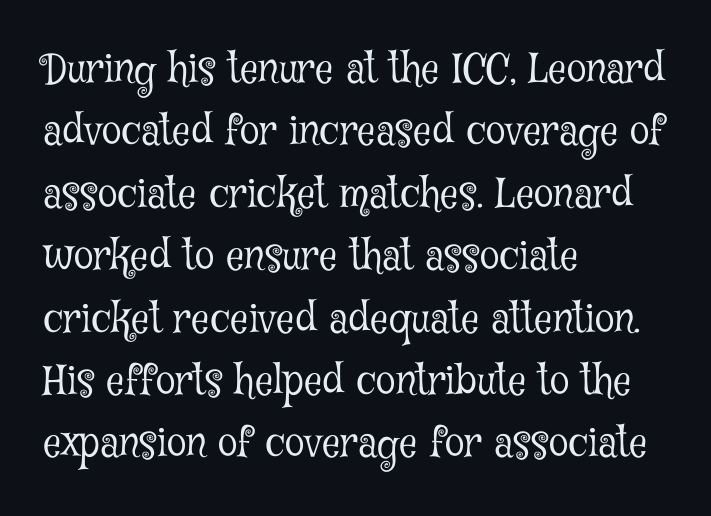
Q: Is the text bold? A: No.
Q: Is the text italic (slanted)? A: No, it is upright.
Q: Is the typeface a serif or a sans-serif typeface? A: Serif.
Q: Is the text underlined? A: No.
Q: How is the paragraph aligned? A: Left-aligned.
Q: Is the spacing between letters normal or unusually wide? A: Normal.
Q: Is the spacing between lines tight, normal or loose? A: Normal.
Q: Width (condensed, normal, or wide)? A: Condensed.
Q: Stroke contrast? A: Low.
Q: x-height? A: Medium.
Q: Monospaced? A: No.
